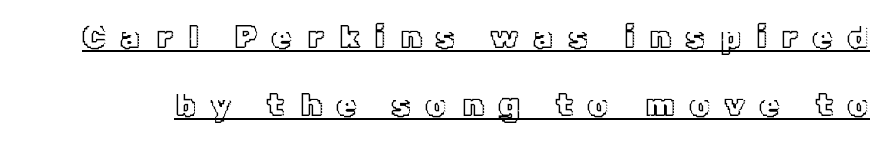
The image shows 32 px text type, upright; set loose line spacing (2.12x), unusually wide letter spacing (+0.47 em), underlined; a medium x-height.
